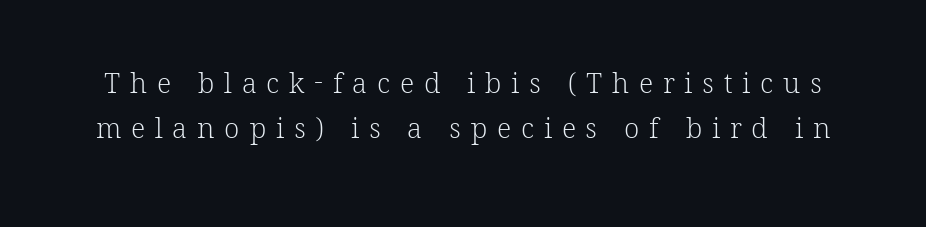
Q: Is the text bold? A: No.
Q: Is the text italic (slanted)? A: No, it is upright.
Q: Is the typeface a serif or a sans-serif typeface? A: Serif.
Q: Is the text underlined? A: No.
Q: Is the spacing between letters normal or unusually wide? A: Unusually wide.
Q: Is the spacing between lines tight, normal or loose? A: Normal.
Q: Width (condensed, normal, or wide)? A: Normal.
Q: Stroke contrast? A: Low.
Q: x-height? A: Medium.
Q: Monospaced? A: No.
